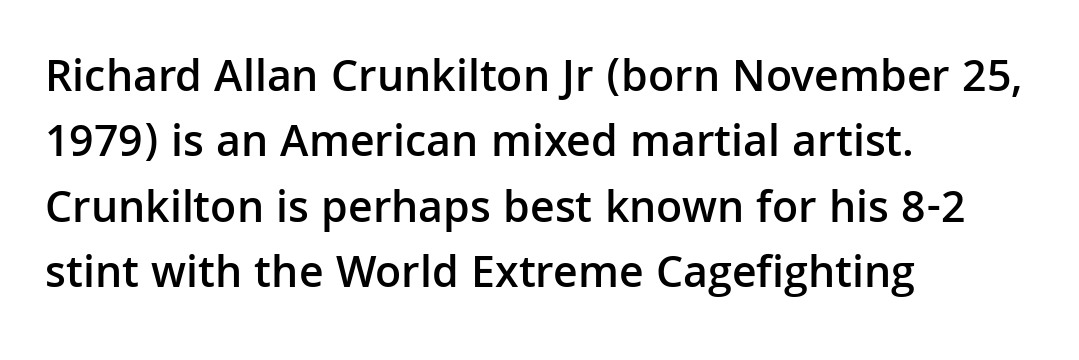
A sans-serif font was chosen for this passage. Rows of type keep a routine distance in the vertical direction. Note the varied advance widths — an 'i' is clearly narrower than an 'm'. The zone under the glyphs is completely vacant. Caption: semibold face, moderately heavy strokes. Letter spacing: default.
